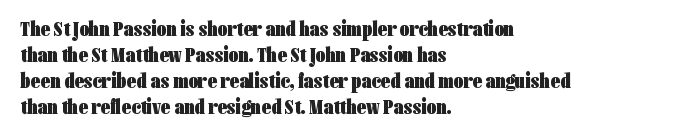
{"italic": "no", "bold": "yes", "underline": "no", "align": "left", "line_spacing_ratio": 1.24, "letter_spacing": "normal", "letter_spacing_em": 0.0, "glyph_px": 21}
